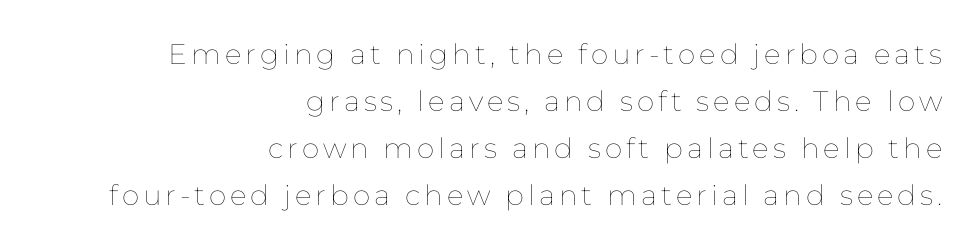
The image shows 28 px thin type, upright; set right-aligned, normal line spacing (1.68x), not underlined; low stroke contrast and a medium x-height.
